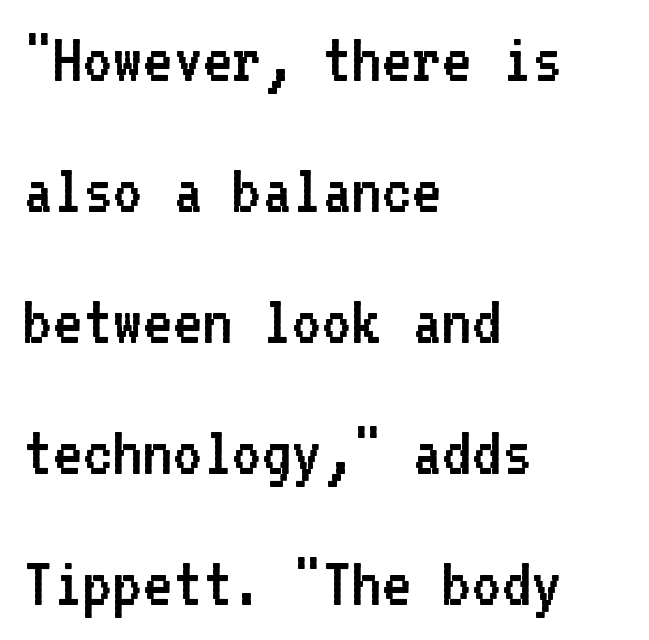
Is this a fixed-width face? Yes — each glyph sits in an identical cell. This sample is left-justified, so line endings fall wherever the words run out. This is the regular roman posture of the typeface. The strip under each line holds only bare page. Vertical stems look standard width or narrower in stroke. You could call the tracking neutral — neither tight nor loose.
